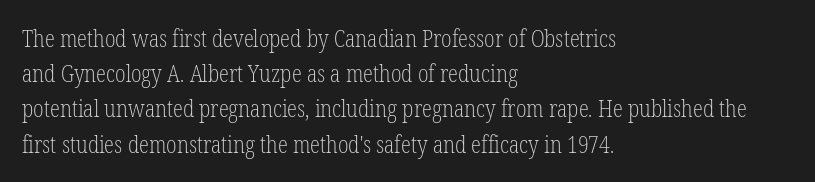
A typesetter would call this leading conventional body-copy spacing. Casual observation: everything's shoved over to the left. Counters stay open thanks to moderate or lighter strokes. The lettering stays uniformly vertical, giving the passage a roman look. No extra tracking has been applied to these lines. The gap between lines stays unmarked.
